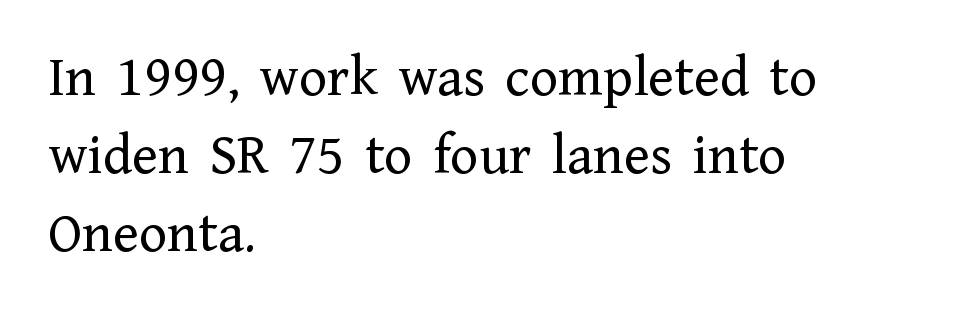
Q: Is the text bold? A: No.
Q: Is the text italic (slanted)? A: No, it is upright.
Q: Is the typeface a serif or a sans-serif typeface? A: Serif.
Q: Is the text underlined? A: No.
Q: How is the paragraph aligned? A: Left-aligned.
Q: Is the spacing between letters normal or unusually wide? A: Normal.
Q: Is the spacing between lines tight, normal or loose? A: Normal.
Q: Width (condensed, normal, or wide)? A: Normal.
Q: Stroke contrast? A: Low.
Q: x-height? A: Medium.
Q: Monospaced? A: No.
